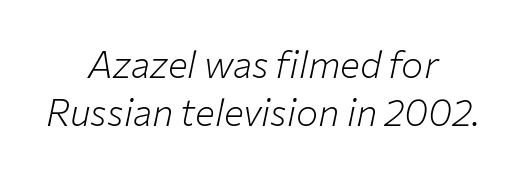
{"italic": "yes", "lean": "right", "slant_degrees": 12, "bold": "no", "weight": "light", "width": "normal", "stroke_contrast": "low", "x_height": "medium", "monospaced": "no", "underline": "no", "align": "center", "line_spacing": "normal", "line_spacing_ratio": 1.31, "letter_spacing": "normal", "letter_spacing_em": 0.0, "glyph_px": 37}
